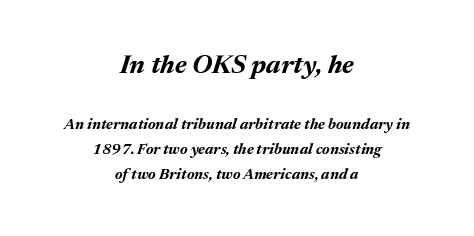
{"italic": "yes", "lean": "right", "slant_degrees": 17, "bold": "yes", "underline": "no", "align": "center", "line_spacing": "normal", "line_spacing_ratio": 1.66, "letter_spacing": "normal", "letter_spacing_em": 0.0, "larger_block": "first", "size_ratio": 1.73, "glyph_px": 26}
